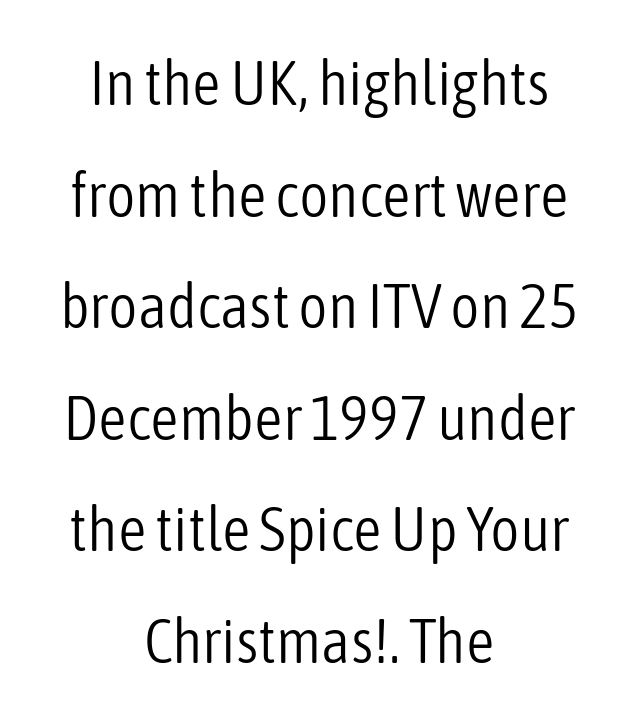
The image shows 63 px light, condensed sans-serif type, upright; set centered, line spacing 1.77x, normal letter spacing, not underlined; low stroke contrast and a medium x-height.
